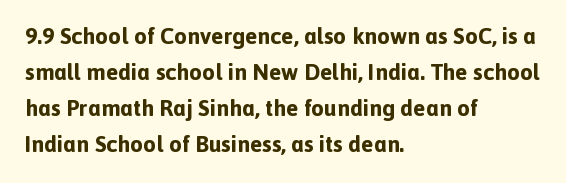
{"italic": "no", "bold": "yes", "underline": "no", "align": "left", "line_spacing": "normal", "line_spacing_ratio": 1.57, "letter_spacing": "normal", "letter_spacing_em": 0.0, "glyph_px": 23}
